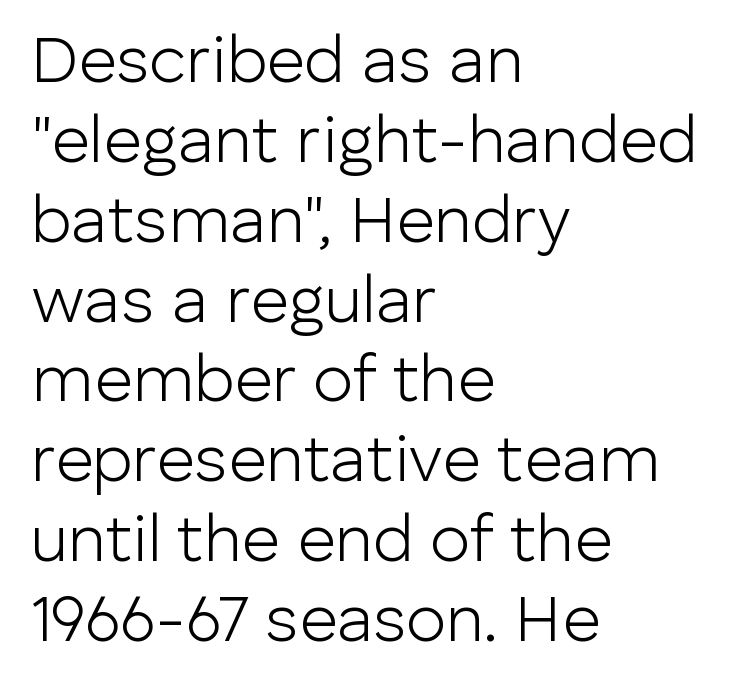
The typography opts for an upright posture over an oblique one. The lines in this sample share a left origin and differ only in where they stop. Think of a printed novel: that variable character pitch is what you see here. No extra tracking has been applied to these lines. The passage shown is not underscored anywhere. Are there feet on the stems? There aren't — it's a sans.
